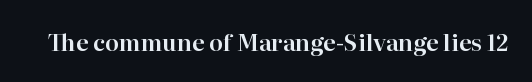
The image shows 23 px text type, upright; set normal letter spacing, not underlined.
